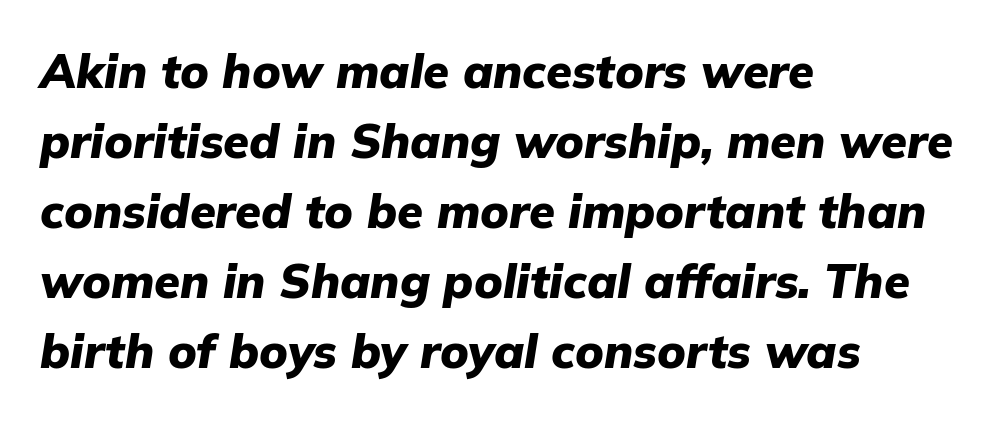
Q: Is the text bold? A: Yes.
Q: Is the text italic (slanted)? A: Yes, it leans right by about 9 degrees.
Q: Is the text underlined? A: No.
Q: How is the paragraph aligned? A: Left-aligned.
Q: Is the spacing between letters normal or unusually wide? A: Normal.
Q: Is the spacing between lines tight, normal or loose? A: Normal.
Q: Width (condensed, normal, or wide)? A: Normal.
Q: Stroke contrast? A: Low.
Q: x-height? A: Medium.
Q: Monospaced? A: No.
